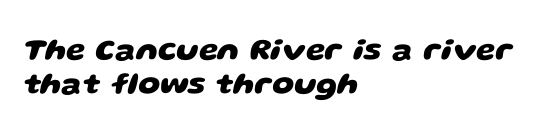
The image shows 31 px heavy, wide sans-serif type; set left-aligned, tight line spacing (1.1x), normal letter spacing, not underlined; low stroke contrast and a large x-height.
